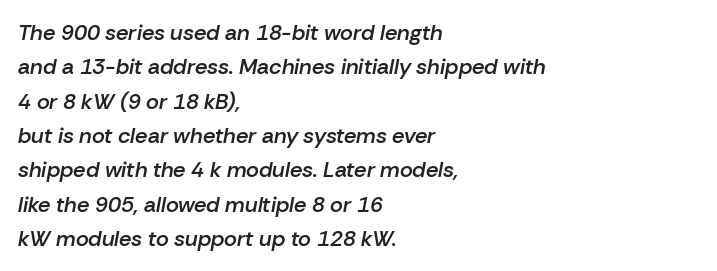
The passage shown leans; its letterforms are oblique. The space between consecutive lines is moderate. The letters sit at their default tracking, neither squeezed nor spread. Anything drawn beneath the words? Only blank space. Line starts are locked; line ends wander. Set as a demibold, roughly 600 on the weight scale.
